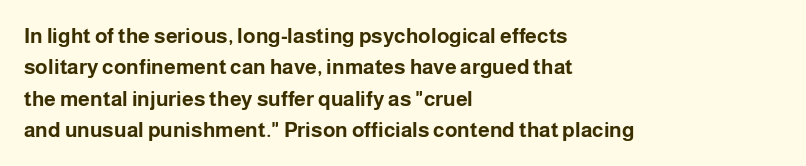
Q: Is the text bold? A: Yes.
Q: Is the text italic (slanted)? A: No, it is upright.
Q: Is the text underlined? A: No.
Q: How is the paragraph aligned? A: Left-aligned.
Q: Is the spacing between letters normal or unusually wide? A: Normal.
Q: Is the spacing between lines tight, normal or loose? A: Normal.
